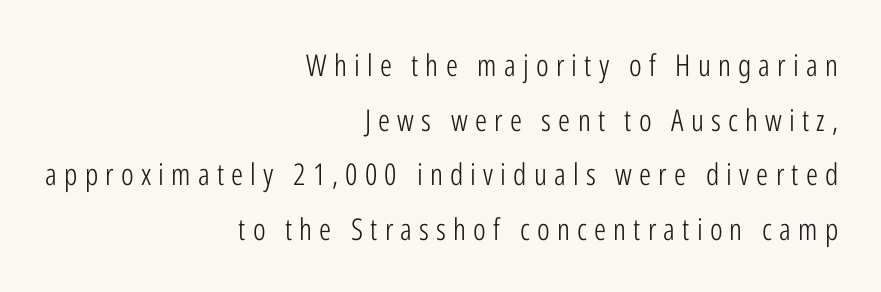
{"serif": "no", "italic": "no", "bold": "no", "weight": "light", "width": "condensed", "stroke_contrast": "low", "x_height": "medium", "monospaced": "no", "underline": "no", "align": "right", "line_spacing_ratio": 1.82, "letter_spacing": "wide", "letter_spacing_em": 0.24, "glyph_px": 30}
